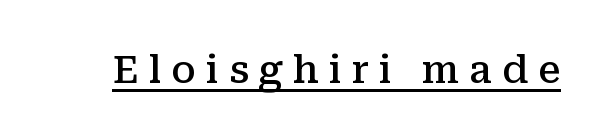
{"serif": "yes", "italic": "no", "bold": "semi", "weight": "semibold", "width": "normal", "stroke_contrast": "medium", "x_height": "medium", "monospaced": "no", "underline": "yes", "letter_spacing": "wide", "letter_spacing_em": 0.26, "glyph_px": 38}
